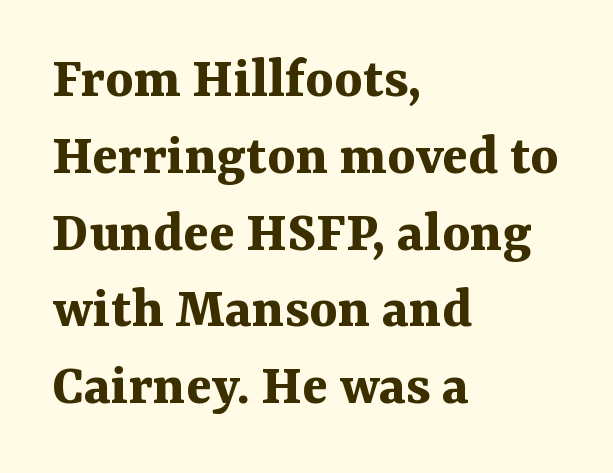
The image shows 60 px bold serif type, upright; set left-aligned, normal line spacing (1.28x), normal letter spacing, not underlined; medium stroke contrast and a medium x-height.
